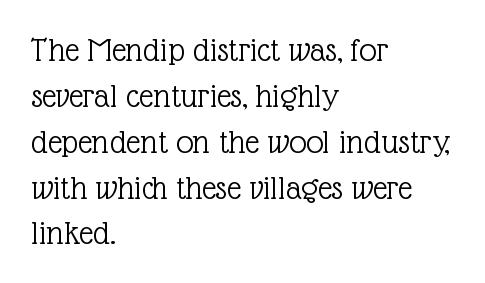
{"serif": "yes", "italic": "no", "bold": "no", "weight": "light", "width": "normal", "x_height": "medium", "monospaced": "no", "underline": "no", "align": "left", "line_spacing": "normal", "line_spacing_ratio": 1.31, "letter_spacing": "normal", "letter_spacing_em": 0.0, "glyph_px": 35}
